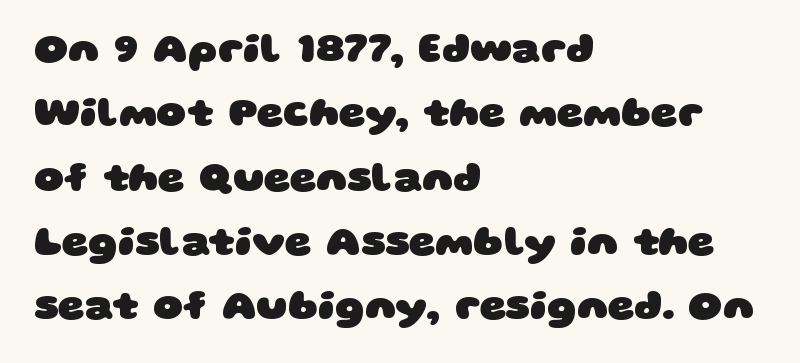
Q: Is the text bold? A: Yes.
Q: Is the typeface a serif or a sans-serif typeface? A: Sans-serif.
Q: Is the text underlined? A: No.
Q: How is the paragraph aligned? A: Left-aligned.
Q: Is the spacing between letters normal or unusually wide? A: Normal.
Q: Is the spacing between lines tight, normal or loose? A: Normal.
Q: Width (condensed, normal, or wide)? A: Wide.
Q: Stroke contrast? A: Low.
Q: x-height? A: Large.
Q: Monospaced? A: No.
